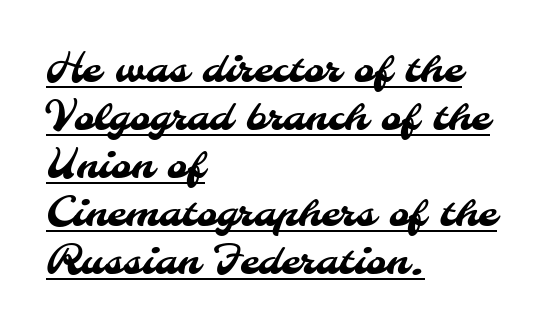
Q: Is the typeface a serif or a sans-serif typeface? A: Sans-serif.
Q: Is the text underlined? A: Yes.
Q: How is the paragraph aligned? A: Left-aligned.
Q: Is the spacing between letters normal or unusually wide? A: Normal.
Q: Width (condensed, normal, or wide)? A: Normal.
Q: Stroke contrast? A: Medium.
Q: x-height? A: Small.
Q: Monospaced? A: No.
